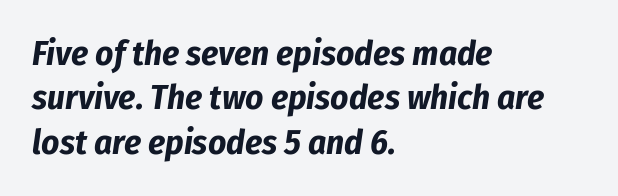
{"italic": "yes", "lean": "right", "slant_degrees": 8, "bold": "yes", "weight": "bold", "width": "condensed", "stroke_contrast": "low", "x_height": "medium", "monospaced": "no", "underline": "no", "align": "left", "line_spacing": "normal", "line_spacing_ratio": 1.27, "letter_spacing": "normal", "letter_spacing_em": 0.0, "glyph_px": 35}
